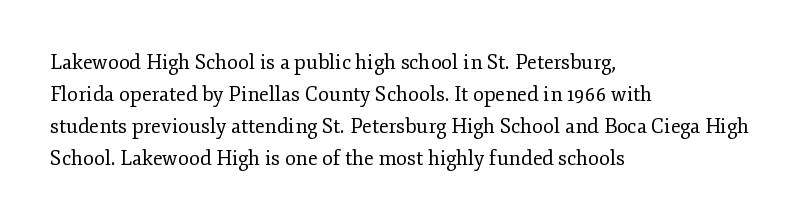
Q: Is the text bold? A: No.
Q: Is the text italic (slanted)? A: No, it is upright.
Q: Is the text underlined? A: No.
Q: How is the paragraph aligned? A: Left-aligned.
Q: Is the spacing between letters normal or unusually wide? A: Normal.
Q: Is the spacing between lines tight, normal or loose? A: Normal.
